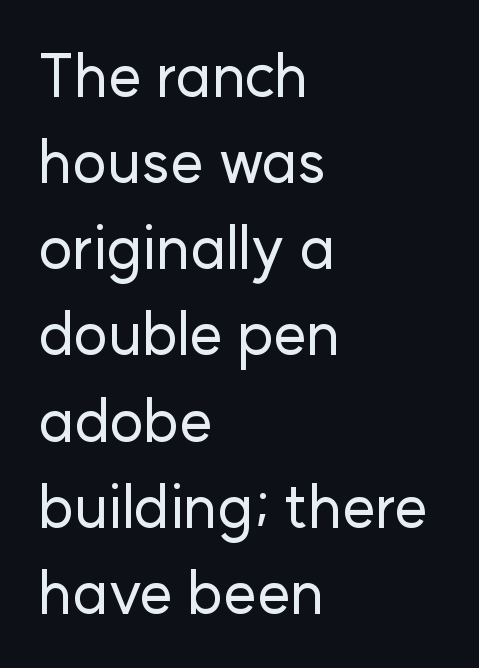
Q: Is the text italic (slanted)? A: No, it is upright.
Q: Is the typeface a serif or a sans-serif typeface? A: Sans-serif.
Q: Is the text underlined? A: No.
Q: How is the paragraph aligned? A: Left-aligned.
Q: Is the spacing between letters normal or unusually wide? A: Normal.
Q: Is the spacing between lines tight, normal or loose? A: Normal.
Q: Width (condensed, normal, or wide)? A: Normal.
Q: Stroke contrast? A: Low.
Q: x-height? A: Medium.
Q: Monospaced? A: No.
